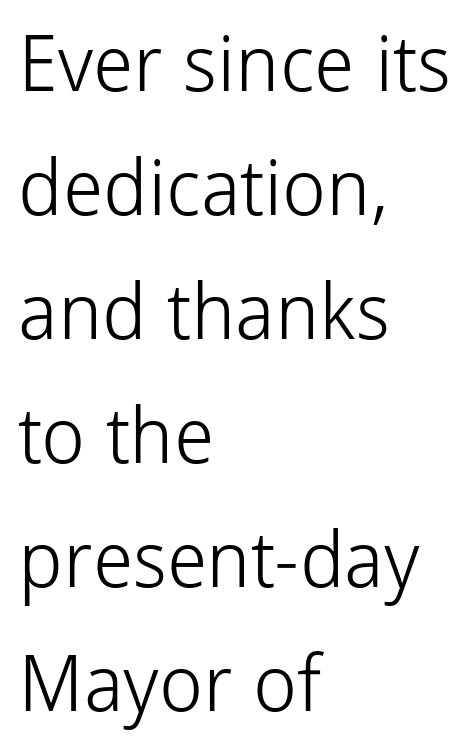
{"serif": "no", "italic": "no", "bold": "no", "weight": "light", "width": "normal", "stroke_contrast": "low", "x_height": "medium", "monospaced": "no", "underline": "no", "align": "left", "line_spacing": "normal", "line_spacing_ratio": 1.59, "letter_spacing": "normal", "letter_spacing_em": 0.0, "glyph_px": 78}
